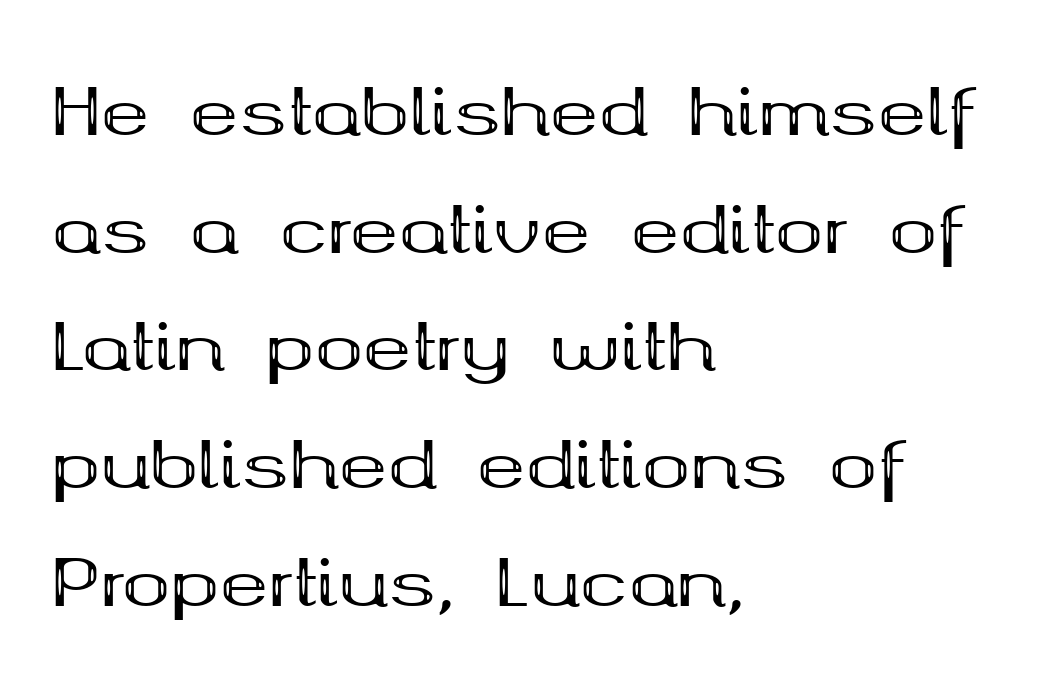
Q: Is the text bold? A: Yes.
Q: Is the text italic (slanted)? A: No, it is upright.
Q: Is the typeface a serif or a sans-serif typeface? A: Serif.
Q: Is the text underlined? A: No.
Q: How is the paragraph aligned? A: Left-aligned.
Q: Is the spacing between letters normal or unusually wide? A: Normal.
Q: Width (condensed, normal, or wide)? A: Wide.
Q: Stroke contrast? A: Medium.
Q: x-height? A: Medium.
Q: Monospaced? A: No.
